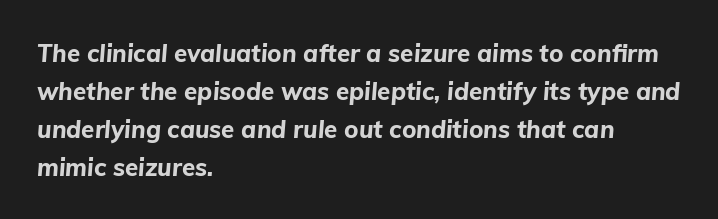
{"italic": "yes", "lean": "right", "slant_degrees": 5, "bold": "yes", "underline": "no", "align": "left", "line_spacing": "normal", "line_spacing_ratio": 1.58, "letter_spacing": "normal", "letter_spacing_em": 0.0, "glyph_px": 24}
